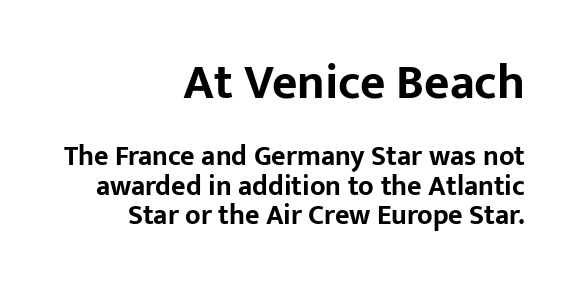
Q: Is the text bold? A: Yes.
Q: Is the text italic (slanted)? A: No, it is upright.
Q: Is the typeface a serif or a sans-serif typeface? A: Sans-serif.
Q: Is the text underlined? A: No.
Q: How is the paragraph aligned? A: Right-aligned.
Q: Is the spacing between letters normal or unusually wide? A: Normal.
Q: Is the spacing between lines tight, normal or loose? A: Tight.
Q: Which block of text is set in a larger size, the first (top) or the second (bottom)? A: The first (top) one.
Q: Width (condensed, normal, or wide)? A: Normal.
Q: Stroke contrast? A: Low.
Q: x-height? A: Medium.
Q: Monospaced? A: No.
